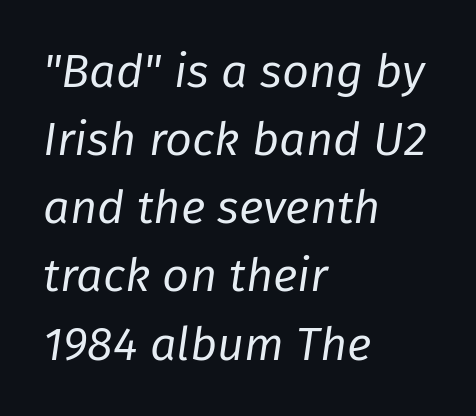
Spacing verdict: proportional, widths tailored to each character. Unbolded letterforms with no extra heft. Is the block centered? No — it sits flush against the left margin. Regular leading.
